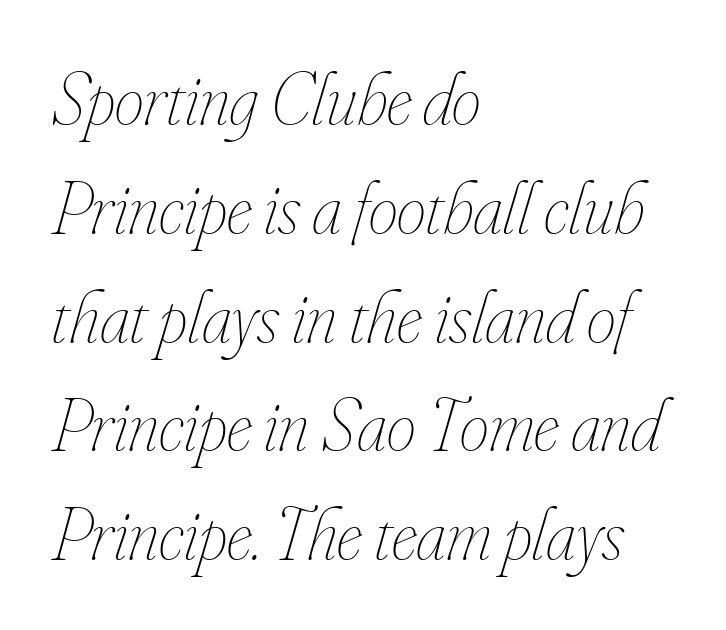
Descender tails drop into unmarked territory. Here the designer chose a conventional face with non-uniform glyph widths. Look at the tracking — it's just the regular setting, nothing added. Does the lettering tilt? It does — this is italic. In terms of leading, this rendering sits right in the middle.
